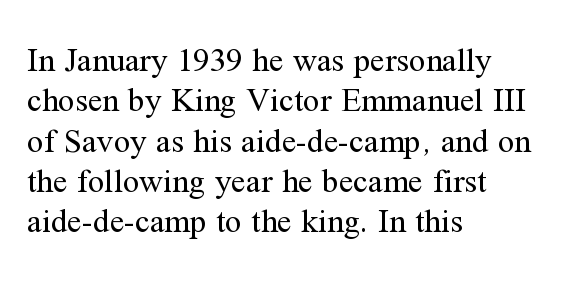
Q: Is the text bold? A: No.
Q: Is the text italic (slanted)? A: No, it is upright.
Q: Is the typeface a serif or a sans-serif typeface? A: Serif.
Q: Is the text underlined? A: No.
Q: How is the paragraph aligned? A: Left-aligned.
Q: Is the spacing between letters normal or unusually wide? A: Normal.
Q: Width (condensed, normal, or wide)? A: Normal.
Q: Stroke contrast? A: Medium.
Q: x-height? A: Medium.
Q: Monospaced? A: No.
